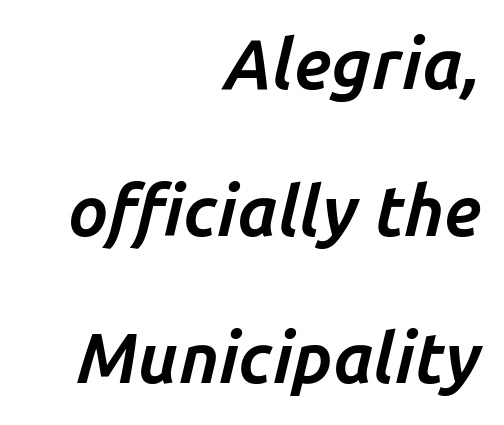
Summary of weight: heavy, a full bold. Quick note: underline off. Looking at the ascenders, they clearly lean. The lines in this sample share a right terminus and differ only in where they begin. The block of text is sparse from top to bottom, with ample space between rows.
